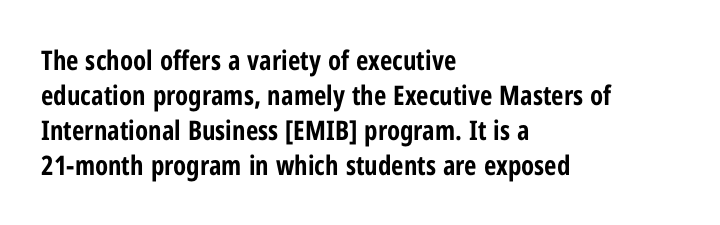
The image shows 27 px bold type, upright; set left-aligned, normal line spacing (1.3x), normal letter spacing, not underlined.
